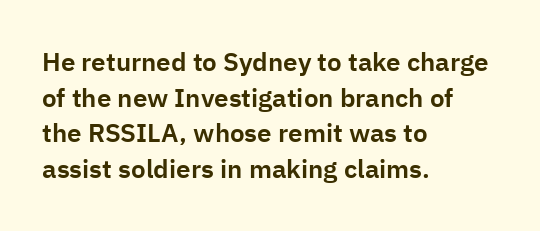
Q: Is the text italic (slanted)? A: No, it is upright.
Q: Is the text underlined? A: No.
Q: How is the paragraph aligned? A: Left-aligned.
Q: Is the spacing between letters normal or unusually wide? A: Normal.
Q: Is the spacing between lines tight, normal or loose? A: Normal.
